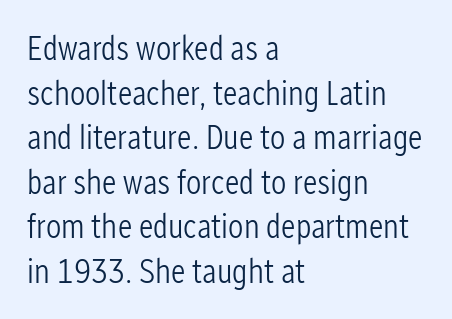
The image shows 34 px light, condensed sans-serif type, upright; set left-aligned, normal line spacing (1.31x), normal letter spacing, not underlined; low stroke contrast and a medium x-height.
